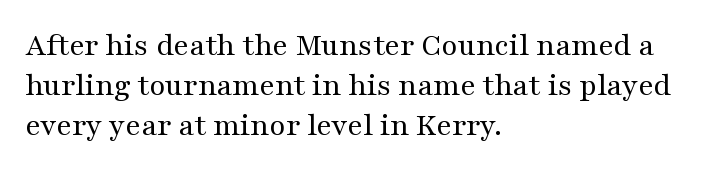
Is this a fixed-width face? No — the glyphs have proportional, varying widths. Each line starts at the same left margin while the right side varies. In terms of letterspacing, this is plain default setting. Upright lettering throughout. Clear beneath every line of the passage.
